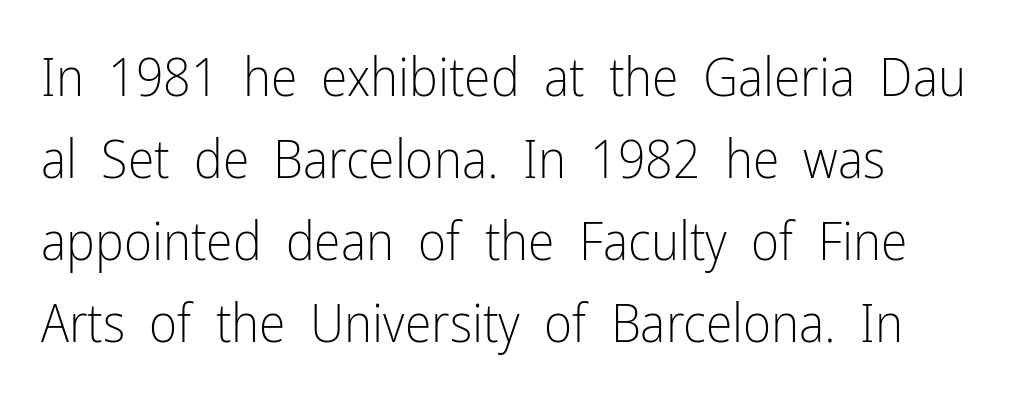
Unbolded letterforms with no extra heft. Nothing sits at the stroke ends, so this counts as sans-serif. The axis of the letterforms is exactly vertical. Words float on clear page, feet unadorned. The rendering uses natural spacing where letterforms have individual widths. No extra tracking has been applied to these lines.
